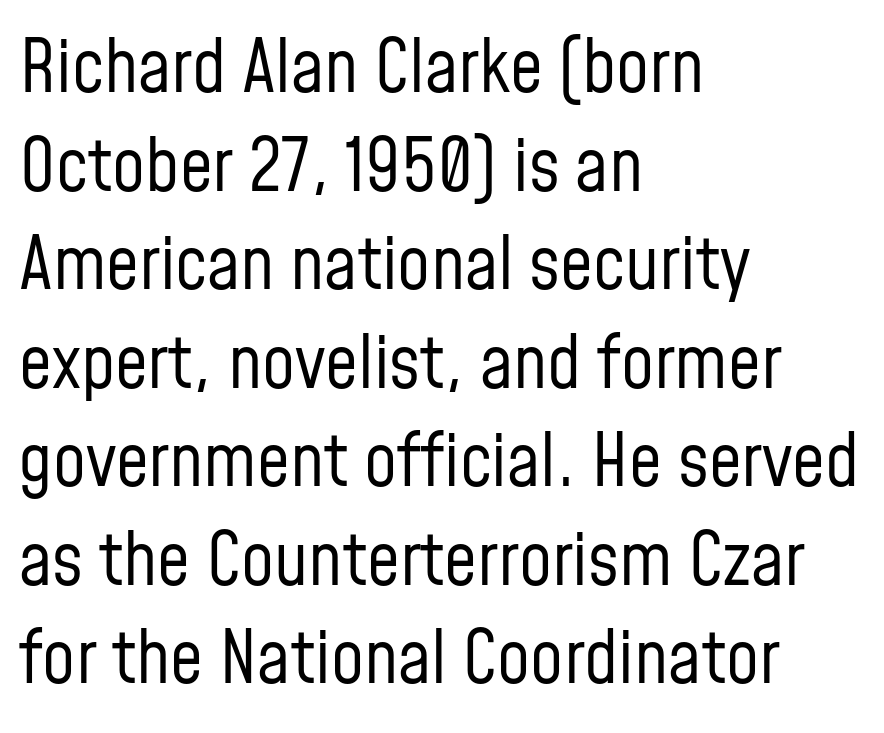
{"serif": "no", "italic": "no", "bold": "no", "weight": "regular", "width": "condensed", "stroke_contrast": "low", "x_height": "medium", "monospaced": "no", "underline": "no", "align": "left", "line_spacing": "normal", "line_spacing_ratio": 1.35, "letter_spacing": "normal", "letter_spacing_em": 0.0, "glyph_px": 73}
